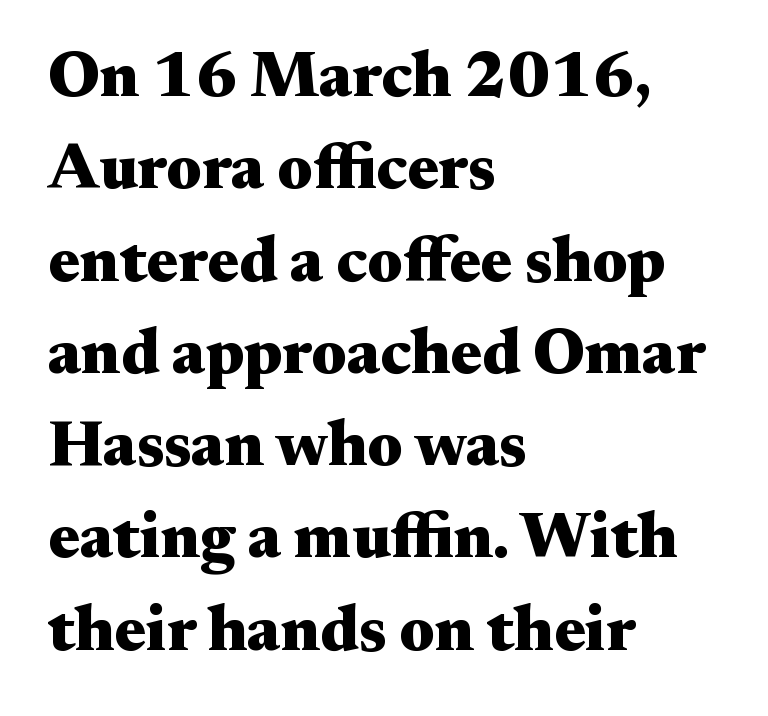
{"serif": "yes", "italic": "no", "bold": "yes", "weight": "heavy", "width": "wide", "stroke_contrast": "medium", "x_height": "small", "monospaced": "no", "underline": "no", "align": "left", "line_spacing": "normal", "line_spacing_ratio": 1.42, "letter_spacing": "normal", "letter_spacing_em": 0.0, "glyph_px": 65}
